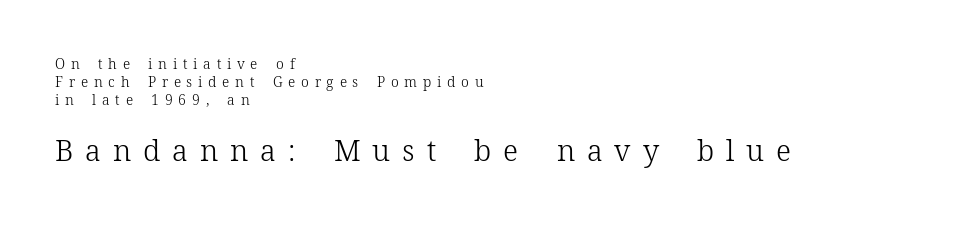
{"serif": "yes", "italic": "no", "bold": "no", "weight": "light", "width": "normal", "stroke_contrast": "low", "x_height": "medium", "monospaced": "no", "underline": "no", "align": "left", "line_spacing": "normal", "line_spacing_ratio": 1.27, "letter_spacing": "wide", "letter_spacing_em": 0.41, "larger_block": "second", "size_ratio": 2.07, "glyph_px": 29}
